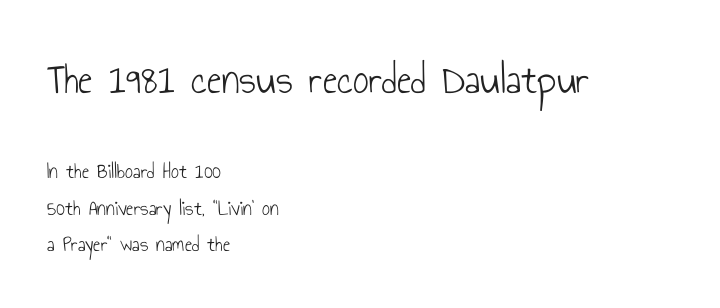
This rendering employs a face without finishing strokes, i.e., a sans-serif. Proportional: the letters do not fall into vertical columns. Heaviness? Minimal to ordinary, like unemphasized prose. The designer gave the opening block more size than the closing block. When letters stand straight like this, we call the style roman or upright.
